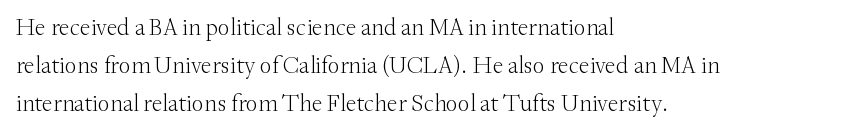
{"italic": "no", "bold": "no", "underline": "no", "align": "left", "line_spacing": "normal", "line_spacing_ratio": 1.59, "letter_spacing": "normal", "letter_spacing_em": 0.0, "glyph_px": 24}
